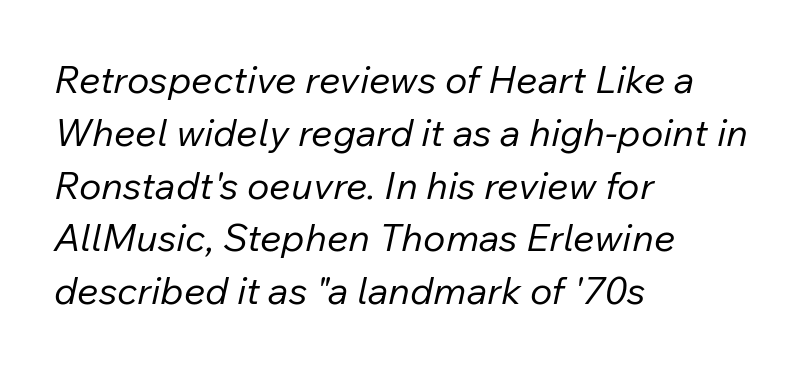
The image shows 38 px regular-weight type, italic (leaning right); set left-aligned, normal line spacing (1.39x), normal letter spacing, not underlined; low stroke contrast and a medium x-height.
